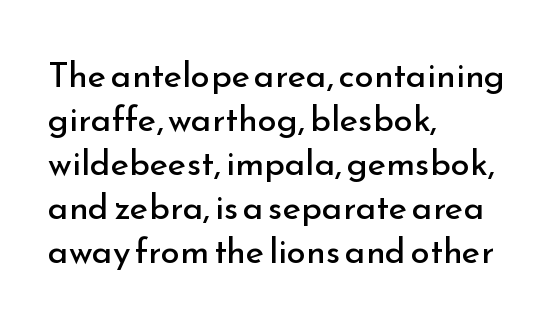
{"serif": "no", "italic": "no", "bold": "no", "weight": "regular", "width": "normal", "stroke_contrast": "low", "x_height": "small", "monospaced": "no", "underline": "no", "align": "left", "line_spacing": "normal", "line_spacing_ratio": 1.26, "letter_spacing": "normal", "letter_spacing_em": 0.0, "glyph_px": 35}
